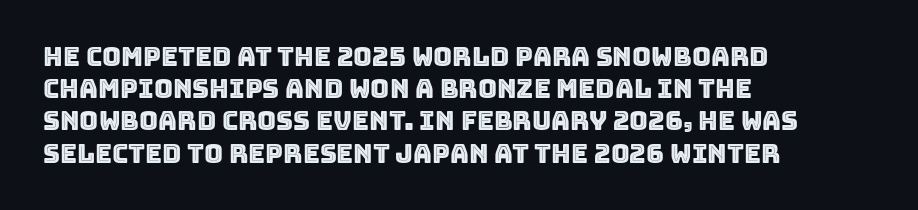
{"italic": "no", "underline": "no", "align": "left", "line_spacing_ratio": 1.24, "letter_spacing": "normal", "letter_spacing_em": 0.0, "glyph_px": 26}
